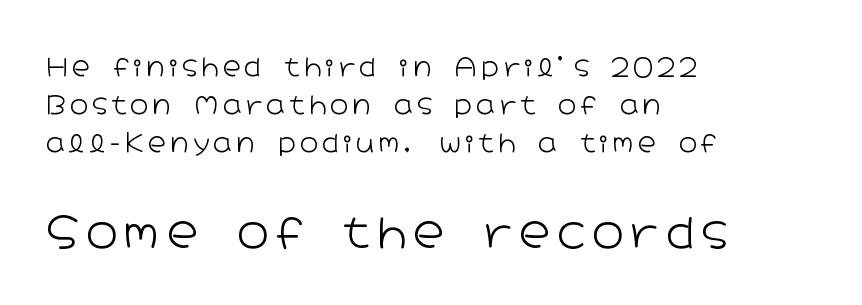
{"serif": "no", "italic": "no", "bold": "no", "weight": "light", "width": "wide", "stroke_contrast": "low", "x_height": "medium", "monospaced": "no", "underline": "no", "align": "left", "line_spacing": "normal", "line_spacing_ratio": 1.53, "larger_block": "second", "size_ratio": 1.72, "glyph_px": 43}
